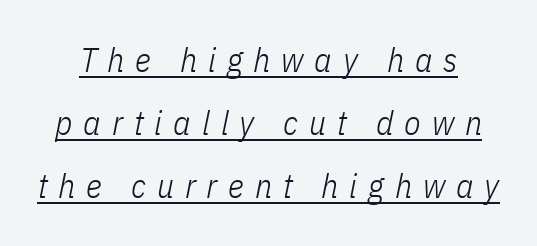
{"italic": "yes", "lean": "right", "slant_degrees": 11, "bold": "no", "weight": "light", "width": "condensed", "stroke_contrast": "low", "x_height": "medium", "monospaced": "no", "underline": "yes", "line_spacing_ratio": 1.86, "letter_spacing": "wide", "letter_spacing_em": 0.32, "glyph_px": 34}
